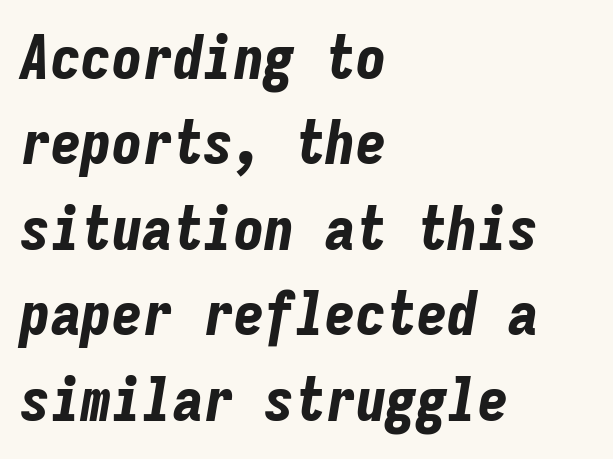
The image shows 61 px bold, condensed type, italic (leaning right), monospaced; set left-aligned, normal line spacing (1.4x), normal letter spacing, not underlined; low stroke contrast and a medium x-height.
